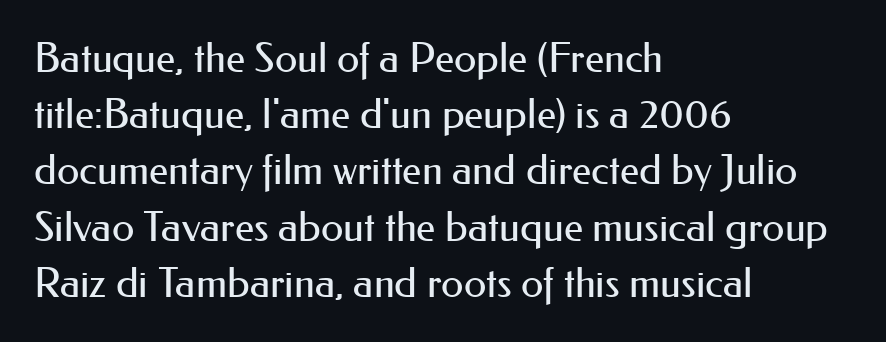
Q: Is the text bold? A: No.
Q: Is the text italic (slanted)? A: No, it is upright.
Q: Is the typeface a serif or a sans-serif typeface? A: Sans-serif.
Q: Is the text underlined? A: No.
Q: How is the paragraph aligned? A: Left-aligned.
Q: Is the spacing between letters normal or unusually wide? A: Normal.
Q: Is the spacing between lines tight, normal or loose? A: Normal.
Q: Width (condensed, normal, or wide)? A: Normal.
Q: Stroke contrast? A: Medium.
Q: x-height? A: Small.
Q: Monospaced? A: No.
